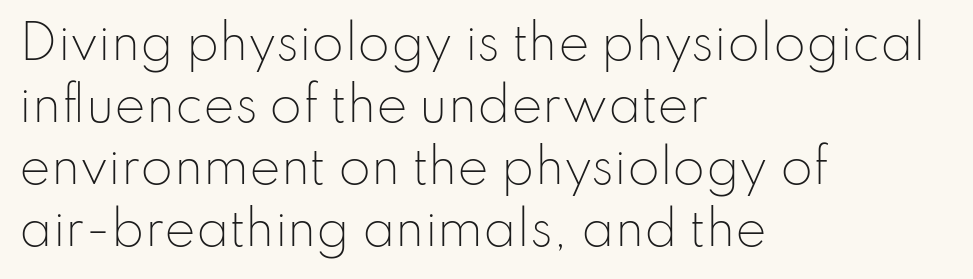
{"serif": "no", "italic": "no", "bold": "no", "weight": "light", "width": "normal", "stroke_contrast": "low", "x_height": "small", "monospaced": "no", "underline": "no", "align": "left", "line_spacing": "normal", "line_spacing_ratio": 1.32, "letter_spacing": "normal", "letter_spacing_em": 0.0, "glyph_px": 47}
